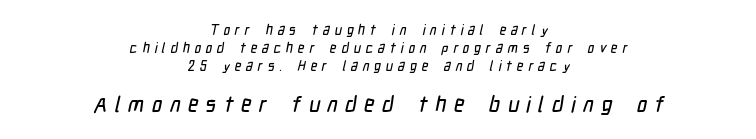
Q: Is the text underlined? A: No.
Q: How is the paragraph aligned? A: Centered.
Q: Is the spacing between letters normal or unusually wide? A: Unusually wide.
Q: Is the spacing between lines tight, normal or loose? A: Normal.
Q: Which block of text is set in a larger size, the first (top) or the second (bottom)? A: The second (bottom) one.
